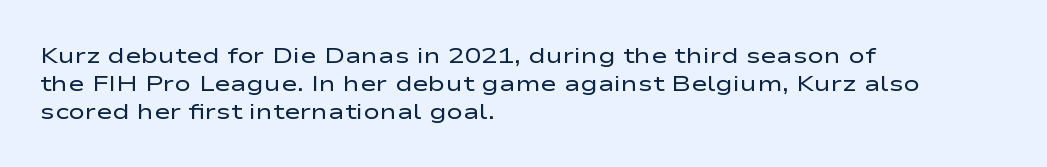
The image shows 22 px text type, upright; set left-aligned, normal line spacing (1.27x), normal letter spacing, not underlined.
